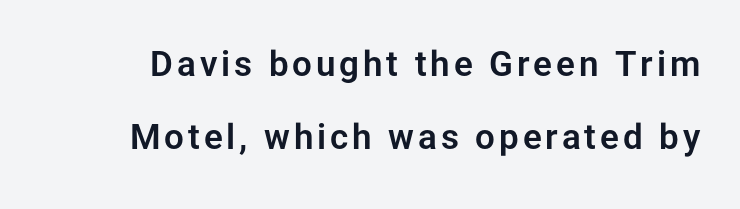
The words here are not underlined. This is sans-serif lettering, the kind often seen on screens and signage. Line spacing here is loose. Notice how the stems are strictly vertical — no italics here. Think of a printed novel: that variable character pitch is what you see here.
